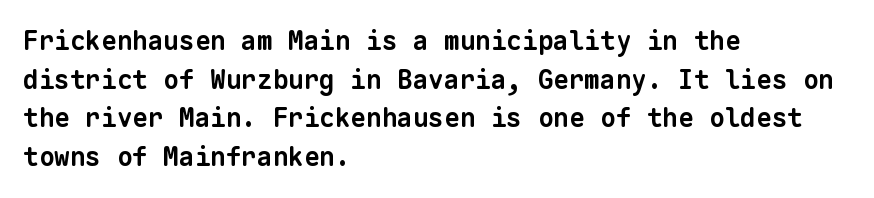
The image shows 26 px bold type; set left-aligned, normal line spacing (1.49x), normal letter spacing, not underlined.
